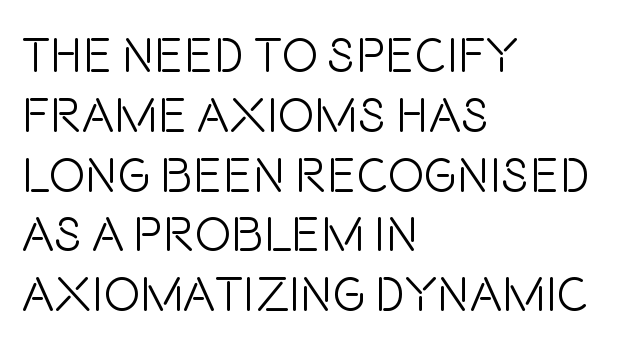
The image shows 49 px light, condensed sans-serif type, upright; set left-aligned, line spacing 1.22x, normal letter spacing, not underlined; low stroke contrast and a large x-height.
